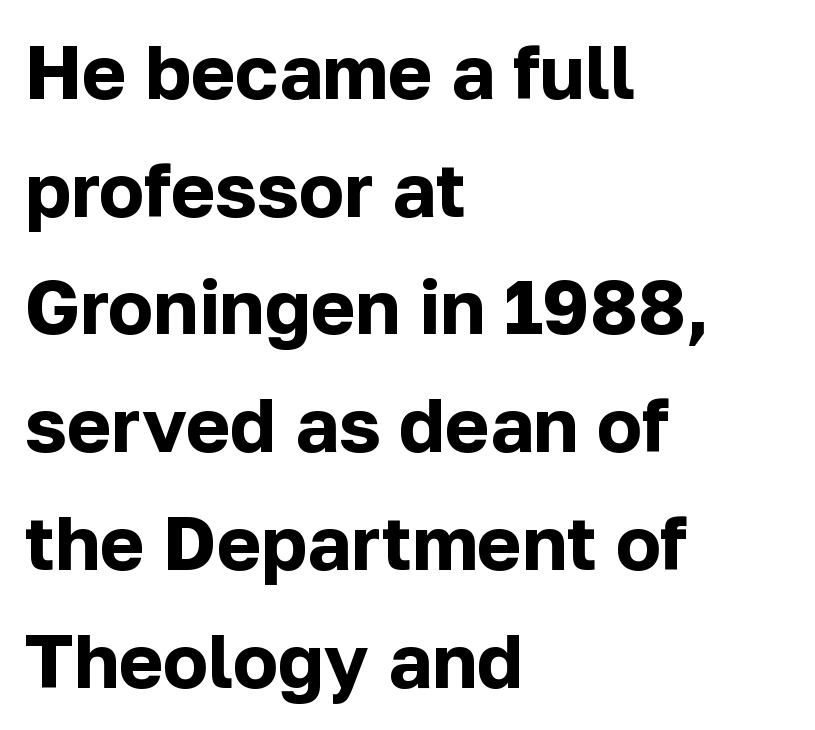
Spacing verdict: proportional, widths tailored to each character. How heavy is the stroke? Heavy — this is a bold. You can tell from the bare stems that sans-serif type was used. Short and long lines alike share a common starting point at left.
